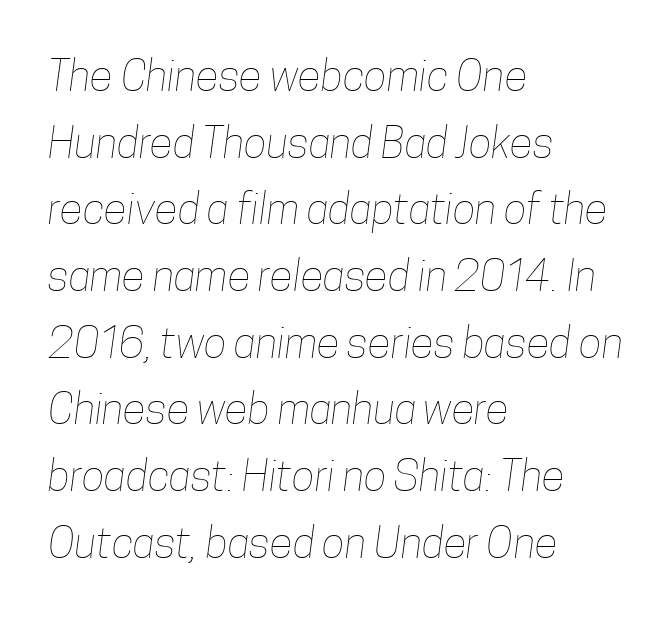
The ragged edge is on the right, which tells us the setting is flush left. Heaviness? Minimal to ordinary, like unemphasized prose. Only glyphs here, with clear space below each row. Here the designer chose a conventional face with non-uniform glyph widths. There is no visible air inserted between adjacent glyphs.
